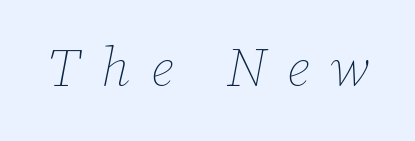
Check under the words: just untouched page. Students, note that the glyphs here are deliberately spaced far apart. Do the characters align in a grid? No, the font is proportional. Caption: face not bold, strokes unweighted. Is the type slanted? Yes — the strokes lean at a clear angle.
